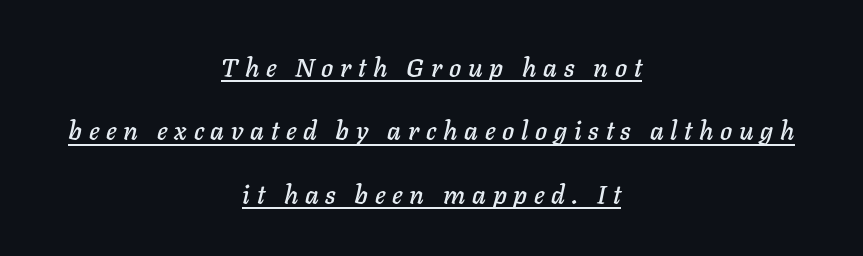
The image shows 26 px text type, italic (leaning right); set centered, loose line spacing (2.44x), unusually wide letter spacing (+0.26 em), underlined.
